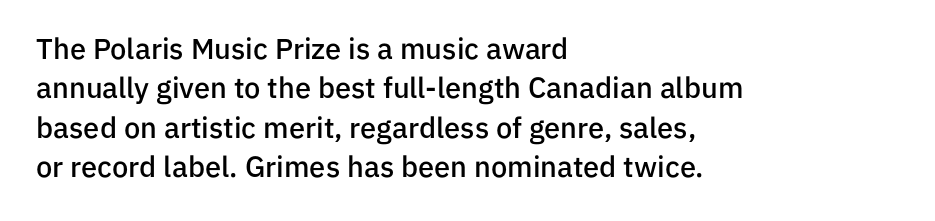
The image shows 29 px semibold sans-serif type, upright; set left-aligned, normal line spacing (1.36x), normal letter spacing, not underlined; low stroke contrast and a medium x-height.
